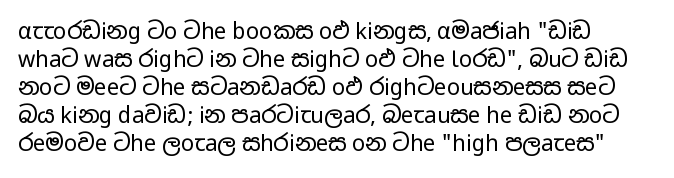
{"italic": "no", "bold": "no", "underline": "no", "align": "left", "line_spacing": "normal", "line_spacing_ratio": 1.27, "letter_spacing": "normal", "letter_spacing_em": 0.0, "glyph_px": 22}
